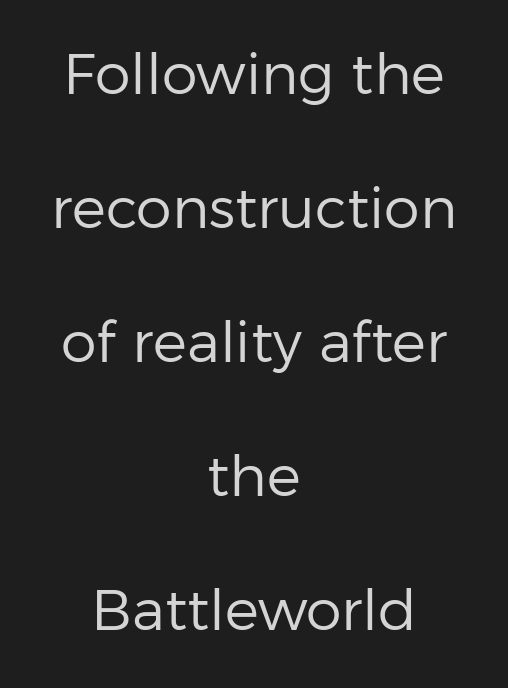
The weight tops out at a normal text grade. Type style note: lacks serifs. Tracking value appears to be zero — textbook default spacing. Is this a fixed-width face? No — the glyphs have proportional, varying widths. Horizontal bands of white between lines are thick stripes.
